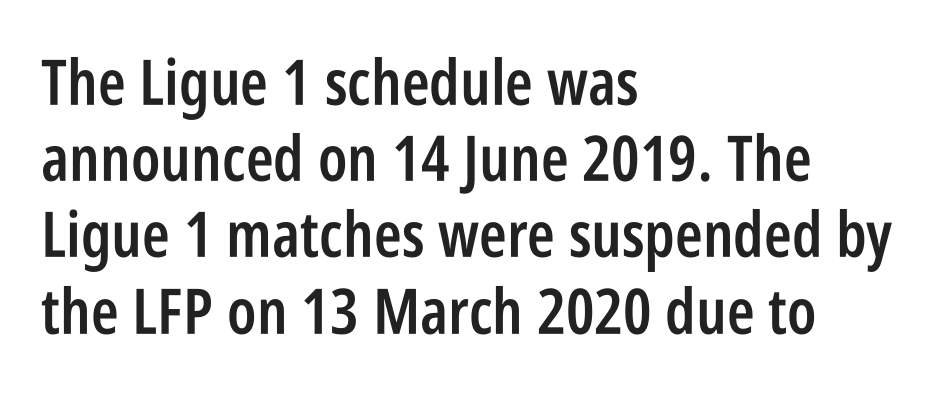
Each row of text sits above clean, open space. The strokes are fattened partway — semibold, not bold. In CSS terms this would be text-align: left. Varying glyph widths throughout — classic text-font behaviour. Characters follow at the spacing the type designer built in.
